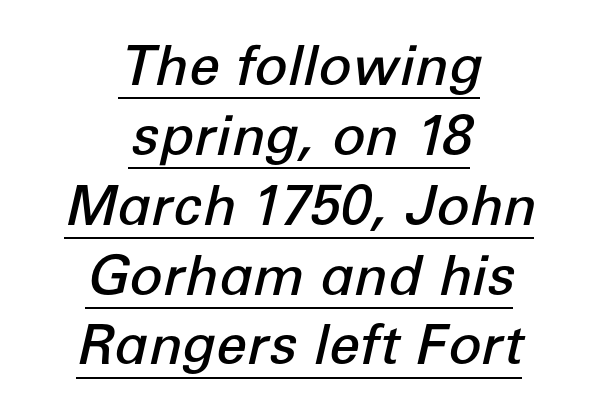
Q: Is the text bold? A: Semi-bold.
Q: Is the text italic (slanted)? A: Yes, it leans right by about 12 degrees.
Q: Is the text underlined? A: Yes.
Q: How is the paragraph aligned? A: Centered.
Q: Is the spacing between letters normal or unusually wide? A: Normal.
Q: Is the spacing between lines tight, normal or loose? A: Normal.
Q: Width (condensed, normal, or wide)? A: Normal.
Q: Stroke contrast? A: Low.
Q: x-height? A: Medium.
Q: Monospaced? A: No.
